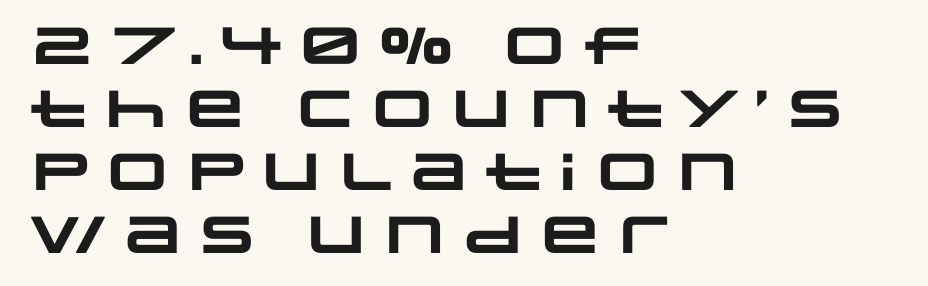
The image shows 52 px heavy, wide sans-serif type; set left-aligned, line spacing 1.21x, normal letter spacing, not underlined; low stroke contrast and a large x-height.
